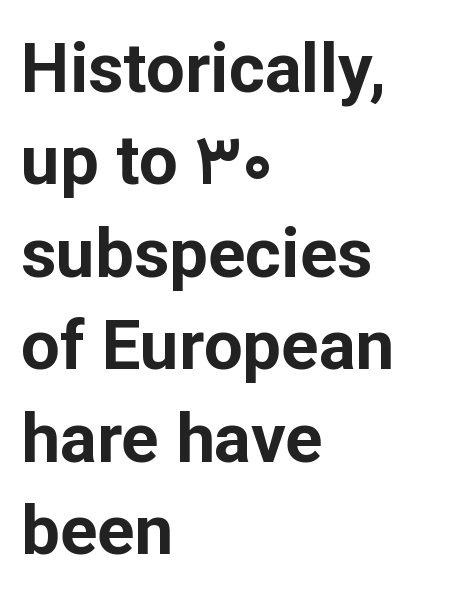
Q: Is the text bold? A: Yes.
Q: Is the text italic (slanted)? A: No, it is upright.
Q: Is the typeface a serif or a sans-serif typeface? A: Sans-serif.
Q: Is the text underlined? A: No.
Q: How is the paragraph aligned? A: Left-aligned.
Q: Is the spacing between letters normal or unusually wide? A: Normal.
Q: Is the spacing between lines tight, normal or loose? A: Normal.
Q: Width (condensed, normal, or wide)? A: Normal.
Q: Stroke contrast? A: Low.
Q: x-height? A: Medium.
Q: Monospaced? A: No.
